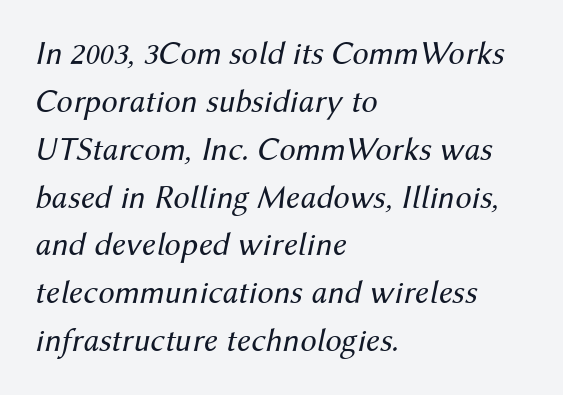
Q: Is the text bold? A: No.
Q: Is the text italic (slanted)? A: Yes, it leans right by about 12 degrees.
Q: Is the text underlined? A: No.
Q: How is the paragraph aligned? A: Left-aligned.
Q: Is the spacing between letters normal or unusually wide? A: Normal.
Q: Is the spacing between lines tight, normal or loose? A: Normal.
Q: Width (condensed, normal, or wide)? A: Normal.
Q: Stroke contrast? A: Medium.
Q: x-height? A: Medium.
Q: Monospaced? A: No.
